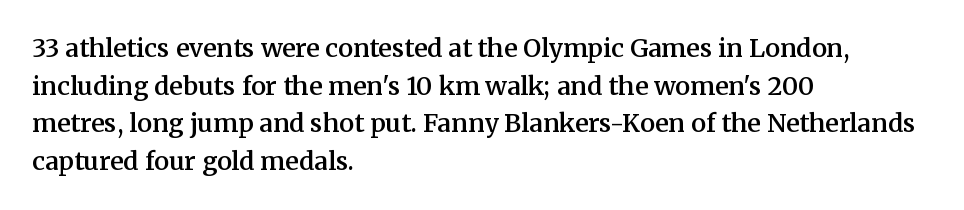
Q: Is the text bold? A: Semi-bold.
Q: Is the text italic (slanted)? A: No, it is upright.
Q: Is the text underlined? A: No.
Q: How is the paragraph aligned? A: Left-aligned.
Q: Is the spacing between letters normal or unusually wide? A: Normal.
Q: Is the spacing between lines tight, normal or loose? A: Normal.
